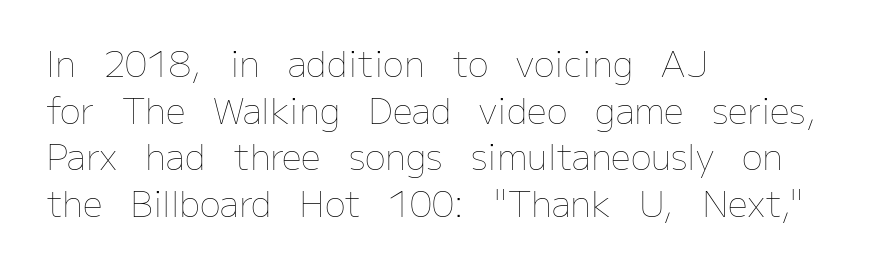
A typesetter would call this proportional, since set widths differ per character. Lines of text with bare space underneath. The rendering keeps characters at their native spacing. Do the letters lean? They stand straight. The characters are drawn with everyday or finer stroke widths.
